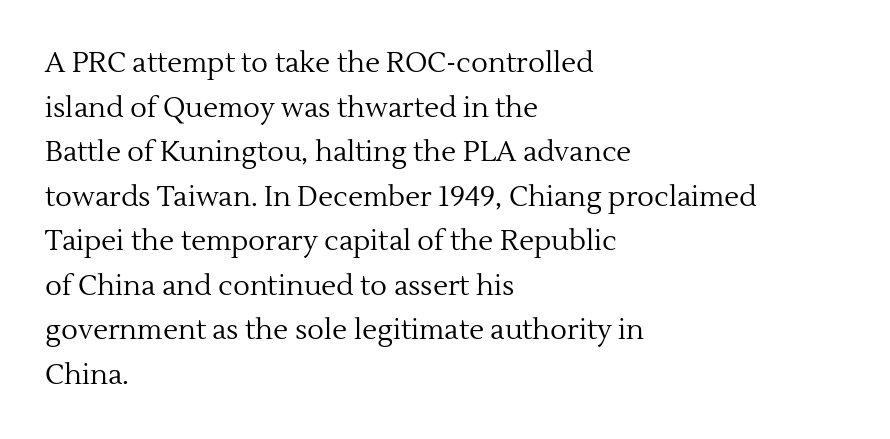
Nobody touched the tracking dial on this one. Varying glyph widths throughout — classic text-font behaviour. The font is comparable to plain body text, perhaps lighter. Evenly set lines give the paragraph a standard silhouette.
